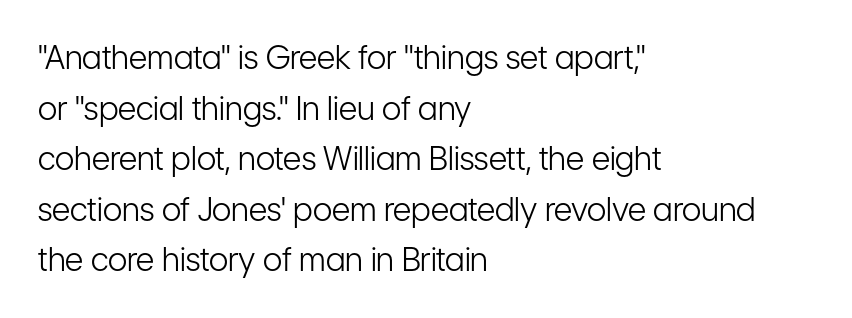
Q: Is the text bold? A: No.
Q: Is the text italic (slanted)? A: No, it is upright.
Q: Is the typeface a serif or a sans-serif typeface? A: Sans-serif.
Q: Is the text underlined? A: No.
Q: How is the paragraph aligned? A: Left-aligned.
Q: Is the spacing between letters normal or unusually wide? A: Normal.
Q: Is the spacing between lines tight, normal or loose? A: Normal.
Q: Width (condensed, normal, or wide)? A: Condensed.
Q: Stroke contrast? A: Low.
Q: x-height? A: Medium.
Q: Monospaced? A: No.
